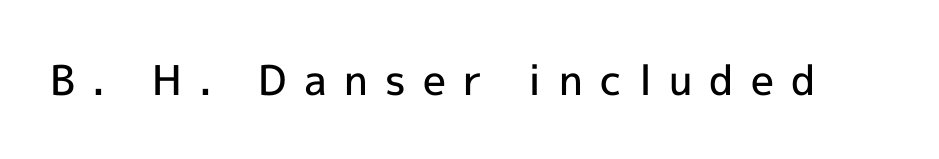
The image shows 41 px semibold sans-serif type, upright; set unusually wide letter spacing (+0.42 em), not underlined; a medium x-height.
